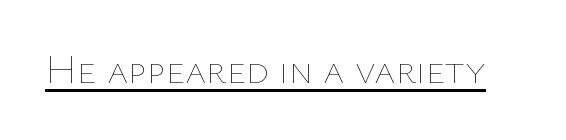
Q: Is the text bold? A: No.
Q: Is the text italic (slanted)? A: No, it is upright.
Q: Is the text underlined? A: Yes.
Q: Is the spacing between letters normal or unusually wide? A: Normal.
Q: Width (condensed, normal, or wide)? A: Normal.
Q: Stroke contrast? A: Low.
Q: x-height? A: Medium.
Q: Monospaced? A: No.
